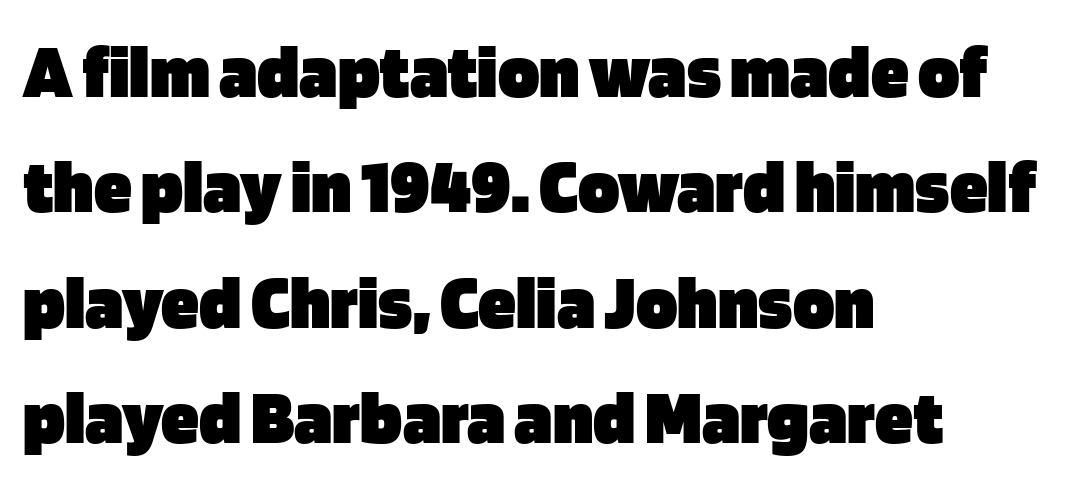
{"serif": "no", "italic": "no", "bold": "yes", "weight": "heavy", "width": "normal", "stroke_contrast": "low", "x_height": "large", "monospaced": "no", "underline": "no", "align": "left", "line_spacing": "normal", "line_spacing_ratio": 1.5, "letter_spacing": "normal", "letter_spacing_em": 0.0, "glyph_px": 77}
